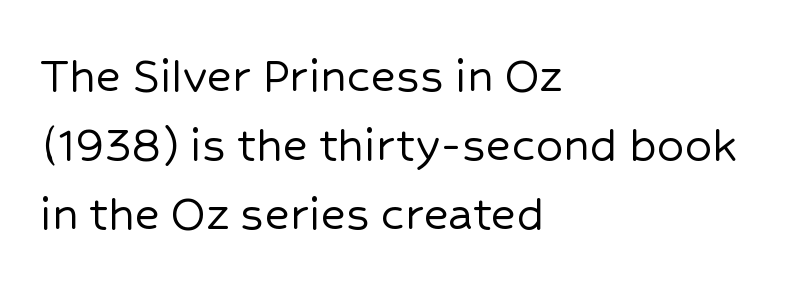
One-word summary of the alignment: left. Do the characters align in a grid? No, the font is proportional. Honestly, the row spacing looks completely unremarkable. This rendering employs a face without finishing strokes, i.e., a sans-serif. Check the space under the baseline: it is left empty. The specimen reads as upright at a glance.
